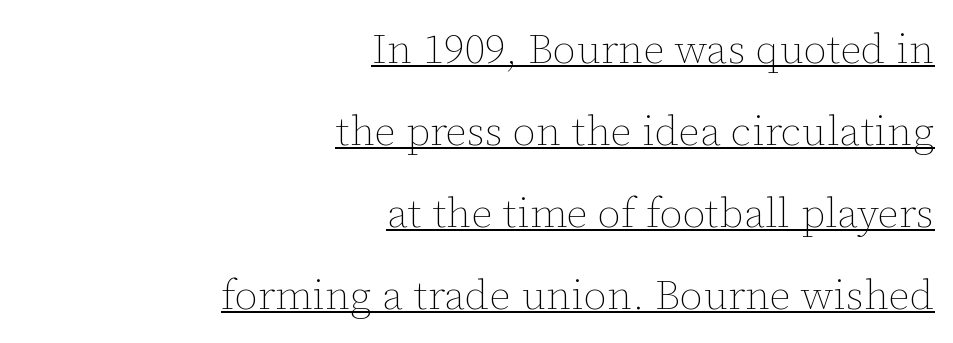
Q: Is the text bold? A: No.
Q: Is the text italic (slanted)? A: No, it is upright.
Q: Is the text underlined? A: Yes.
Q: How is the paragraph aligned? A: Right-aligned.
Q: Is the spacing between letters normal or unusually wide? A: Normal.
Q: Is the spacing between lines tight, normal or loose? A: Loose.
Q: Width (condensed, normal, or wide)? A: Normal.
Q: Stroke contrast? A: Low.
Q: x-height? A: Medium.
Q: Monospaced? A: No.
